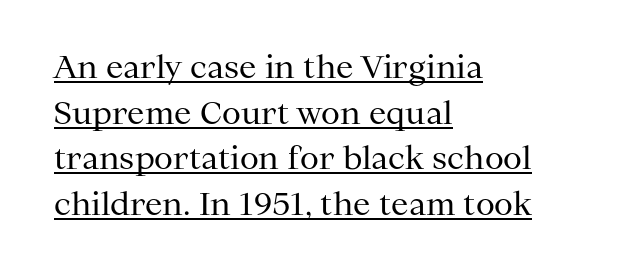
The image shows 31 px regular-weight serif type, upright; set left-aligned, normal line spacing (1.47x), normal letter spacing, underlined; medium stroke contrast and a medium x-height.
